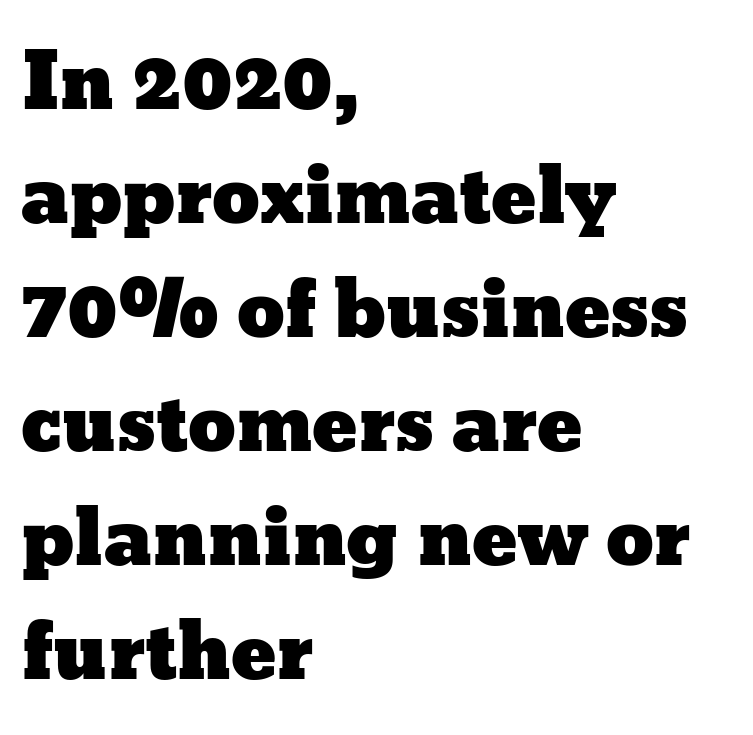
{"italic": "no", "width": "wide", "stroke_contrast": "low", "x_height": "medium", "monospaced": "no", "underline": "no", "align": "left", "line_spacing": "normal", "line_spacing_ratio": 1.5, "letter_spacing": "normal", "letter_spacing_em": 0.0, "glyph_px": 76}
